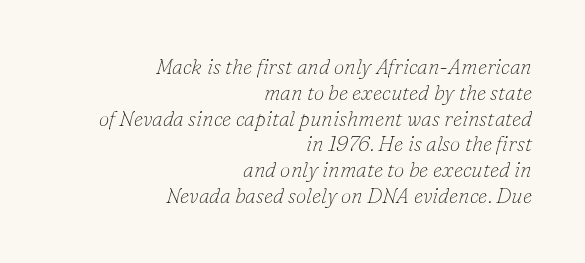
Q: Is the text bold? A: No.
Q: Is the text italic (slanted)? A: Yes, it leans right by about 16 degrees.
Q: Is the text underlined? A: No.
Q: How is the paragraph aligned? A: Right-aligned.
Q: Is the spacing between letters normal or unusually wide? A: Normal.
